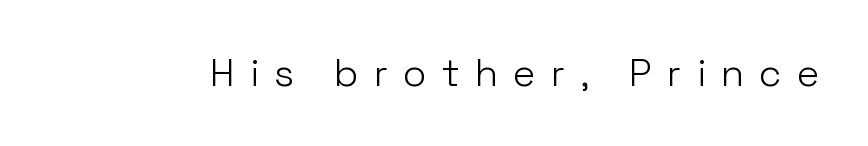
The image shows 38 px light sans-serif type, upright; set unusually wide letter spacing (+0.4 em), not underlined; low stroke contrast and a medium x-height.
